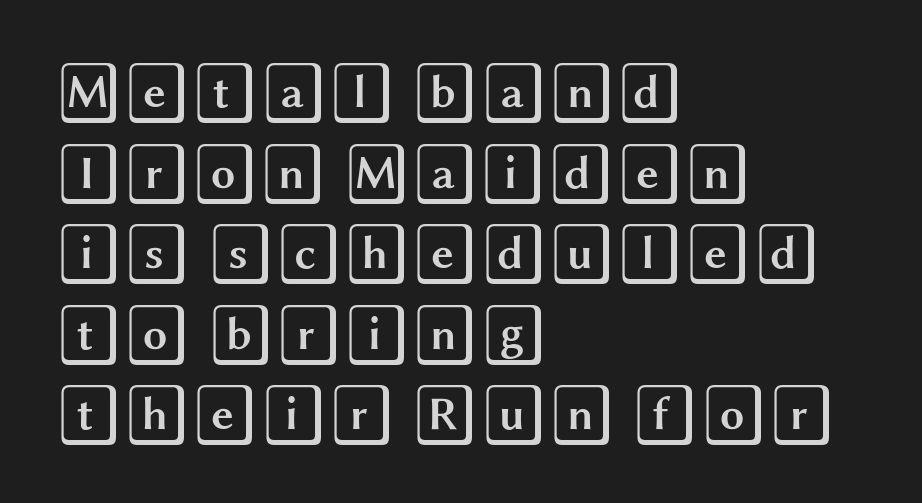
The foot of each line stays bare and open. A normal amount of white space separates one row of letters from the next. All the whitespace from short lines collects on the right. The letters sit at their default tracking, neither squeezed nor spread.
